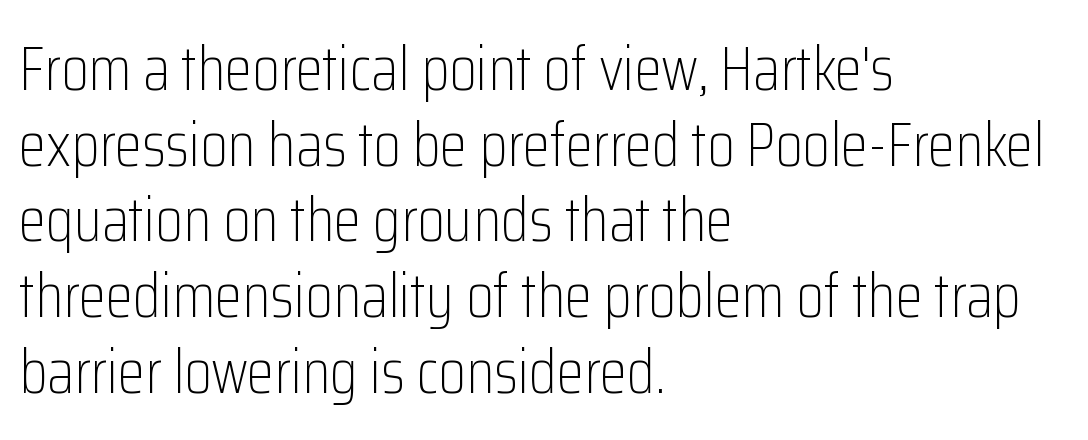
Q: Is the text bold? A: No.
Q: Is the text italic (slanted)? A: No, it is upright.
Q: Is the typeface a serif or a sans-serif typeface? A: Sans-serif.
Q: Is the text underlined? A: No.
Q: How is the paragraph aligned? A: Left-aligned.
Q: Is the spacing between letters normal or unusually wide? A: Normal.
Q: Width (condensed, normal, or wide)? A: Condensed.
Q: Stroke contrast? A: Low.
Q: x-height? A: Medium.
Q: Monospaced? A: No.
